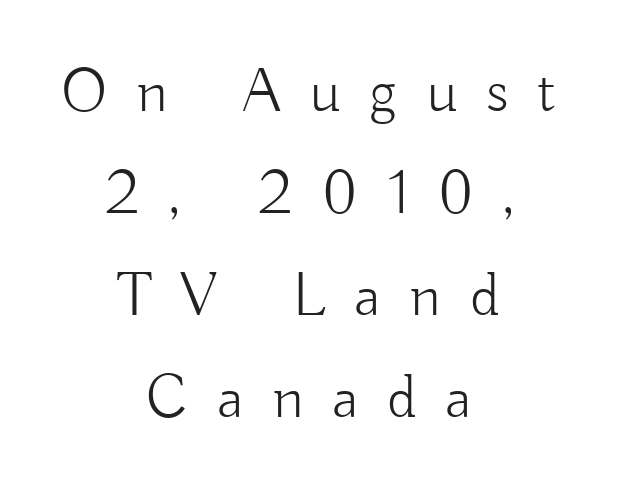
Q: Is the text bold? A: No.
Q: Is the text italic (slanted)? A: No, it is upright.
Q: Is the typeface a serif or a sans-serif typeface? A: Sans-serif.
Q: Is the text underlined? A: No.
Q: How is the paragraph aligned? A: Centered.
Q: Is the spacing between letters normal or unusually wide? A: Unusually wide.
Q: Is the spacing between lines tight, normal or loose? A: Normal.
Q: Width (condensed, normal, or wide)? A: Normal.
Q: Stroke contrast? A: Low.
Q: x-height? A: Small.
Q: Monospaced? A: No.
